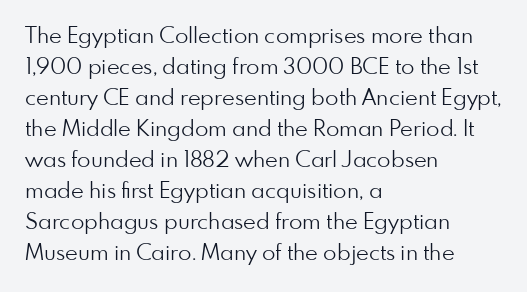
The image shows 22 px text type, upright; set left-aligned, normal line spacing (1.41x), normal letter spacing, not underlined.
